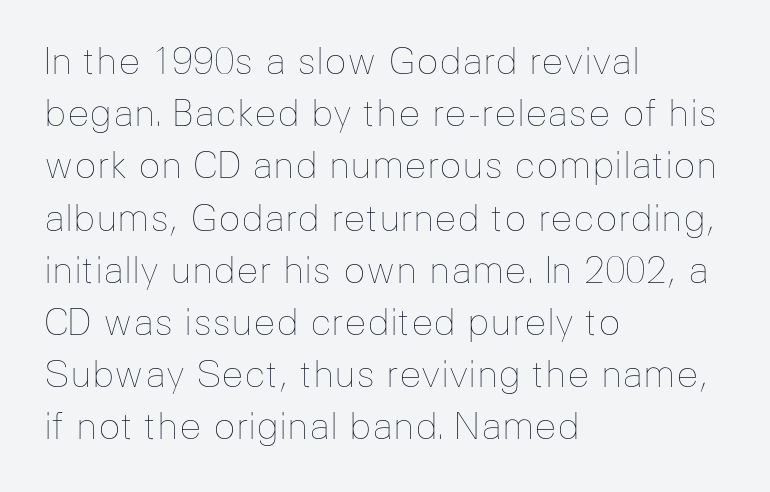
Q: Is the text bold? A: No.
Q: Is the text italic (slanted)? A: No, it is upright.
Q: Is the text underlined? A: No.
Q: How is the paragraph aligned? A: Left-aligned.
Q: Is the spacing between letters normal or unusually wide? A: Normal.
Q: Is the spacing between lines tight, normal or loose? A: Normal.
Q: Width (condensed, normal, or wide)? A: Normal.
Q: Stroke contrast? A: Low.
Q: x-height? A: Medium.
Q: Monospaced? A: No.
